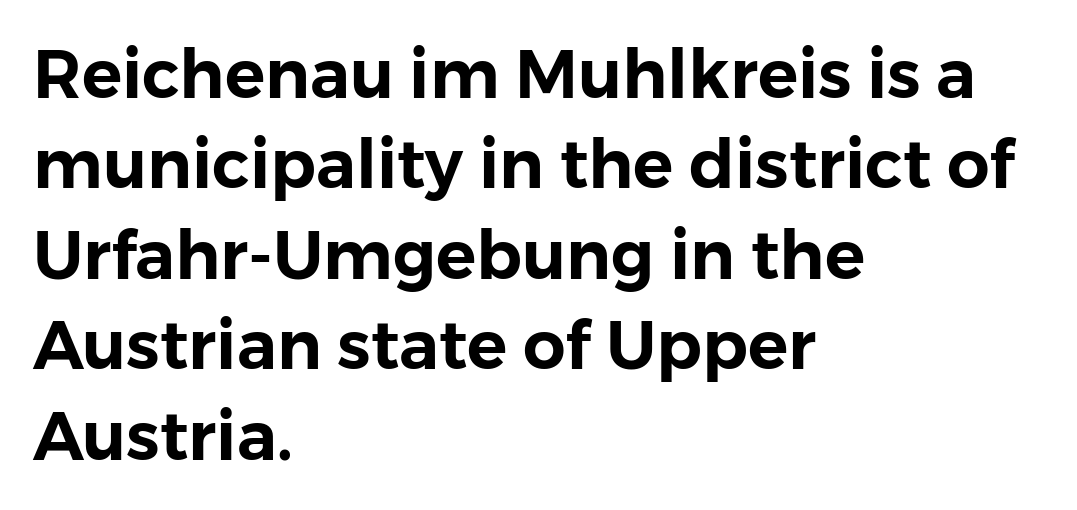
The leading is moderate, giving the passage an even texture. The specimen reads as upright at a glance. If you drew a ruler down the left edge, every line would touch it. To sum up the face: it is a sans, with no serifs. A typesetter would call this proportional, since set widths differ per character.
